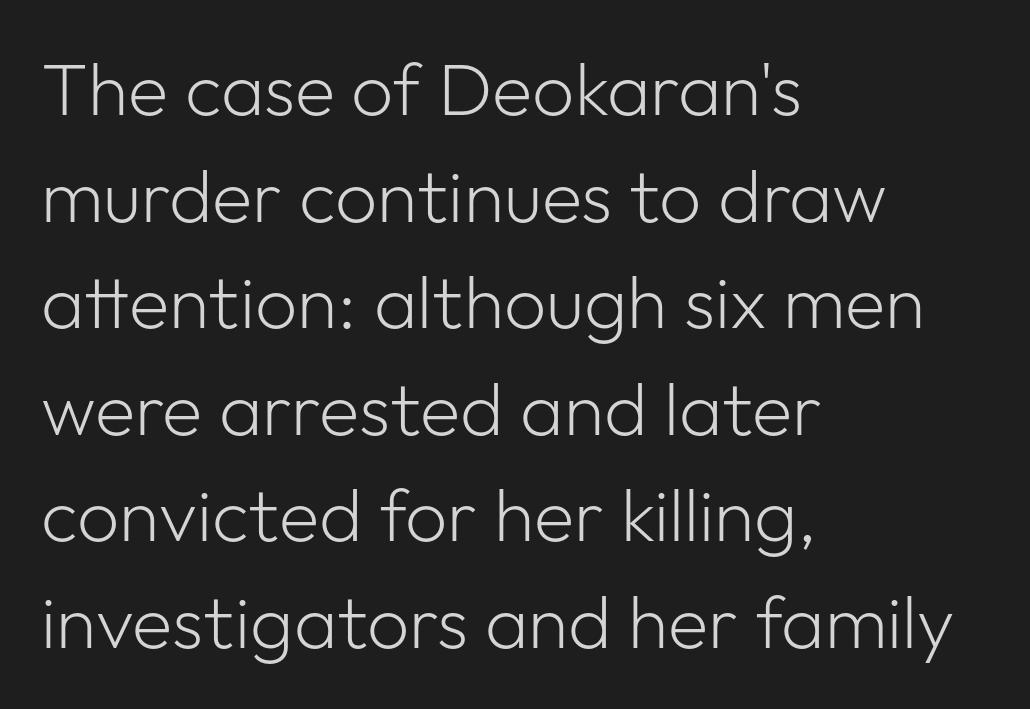
The image shows 74 px light sans-serif type, upright; set left-aligned, normal line spacing (1.44x), normal letter spacing, not underlined; low stroke contrast and a medium x-height.
